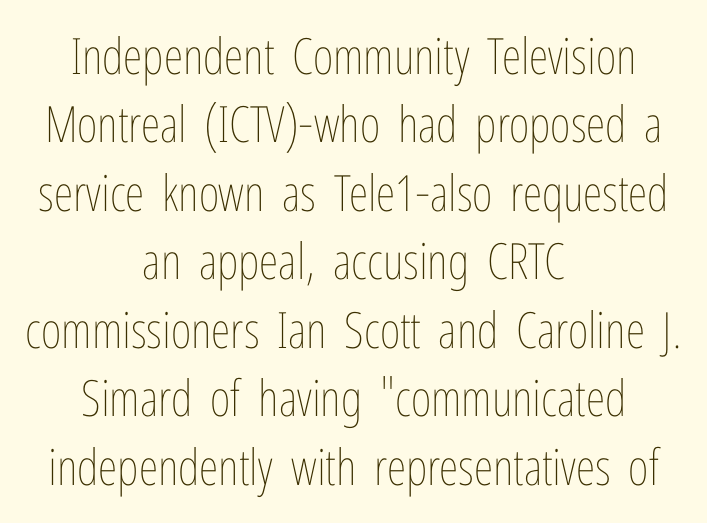
Q: Is the text bold? A: No.
Q: Is the text italic (slanted)? A: No, it is upright.
Q: Is the text underlined? A: No.
Q: How is the paragraph aligned? A: Centered.
Q: Is the spacing between letters normal or unusually wide? A: Normal.
Q: Is the spacing between lines tight, normal or loose? A: Normal.
Q: Width (condensed, normal, or wide)? A: Condensed.
Q: Stroke contrast? A: Low.
Q: x-height? A: Medium.
Q: Monospaced? A: No.
